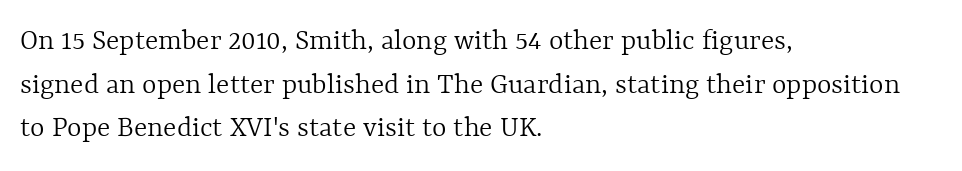
The typesetting does not lean heavy: it is not bold. Compared with a centered layout, this one pins lines to the left instead. This block has exactly the height ordinary leading produces. Look at the tracking — it's just the regular setting, nothing added.
